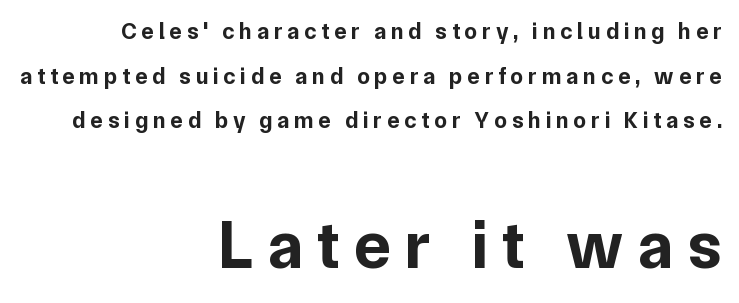
The image shows 68 px bold sans-serif type, upright; set right-aligned, loose line spacing (1.94x), unusually wide letter spacing (+0.21 em), not underlined; the second (bottom) block is 2.96x larger; low stroke contrast and a medium x-height.
